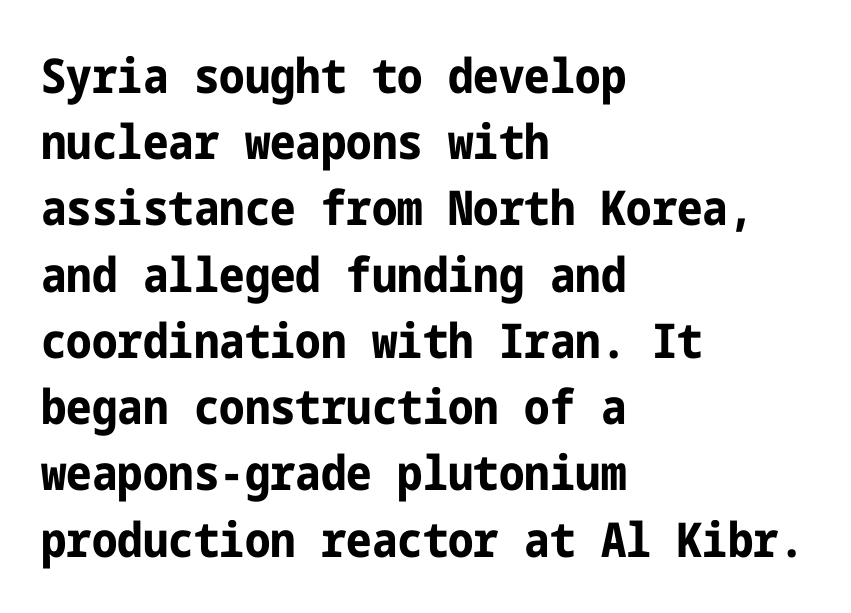
Nothing sits at the stroke ends, so this counts as sans-serif. Glance below the letters and you will spot only blank space. A typesetter would call this leading conventional body-copy spacing. Unlike italic type, these characters show no tilt at all. The gaps between neighbouring characters are ordinary and unremarkable.
